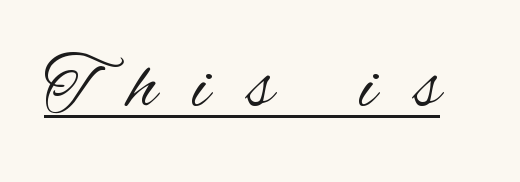
The image shows 74 px regular-weight, condensed sans-serif type; set unusually wide letter spacing (+0.49 em), underlined; medium stroke contrast and a small x-height.
